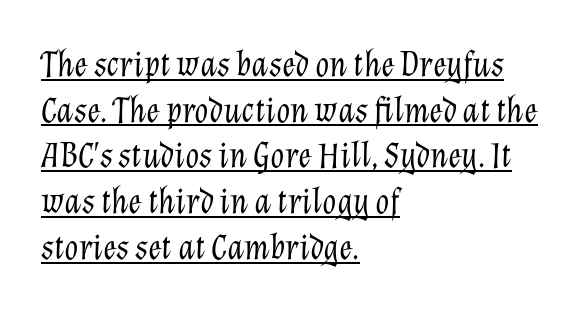
The image shows 36 px light type, italic (leaning right); set left-aligned, normal line spacing (1.27x), normal letter spacing, underlined; low stroke contrast and a medium x-height.
